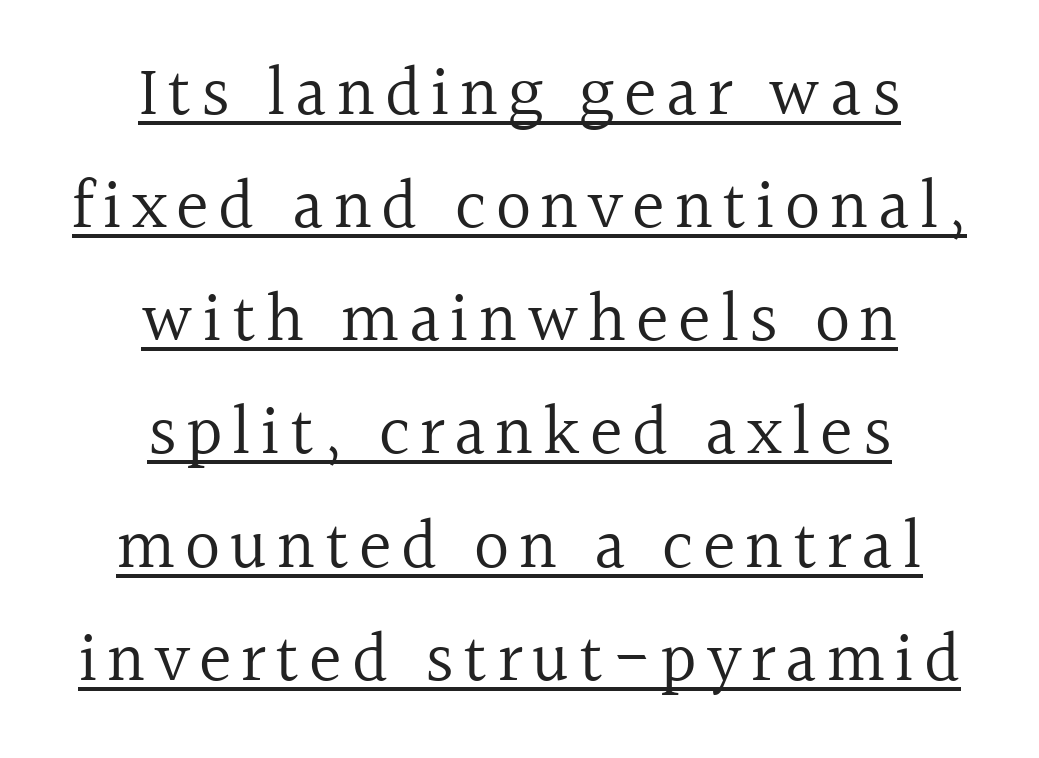
The characters display serif detailing at their extremities. Ascenders rise straight up at ninety degrees. Layout note: lines centered. Somebody hit Ctrl+U on this one — the words are underlined. Here the designer chose a conventional face with non-uniform glyph widths.
